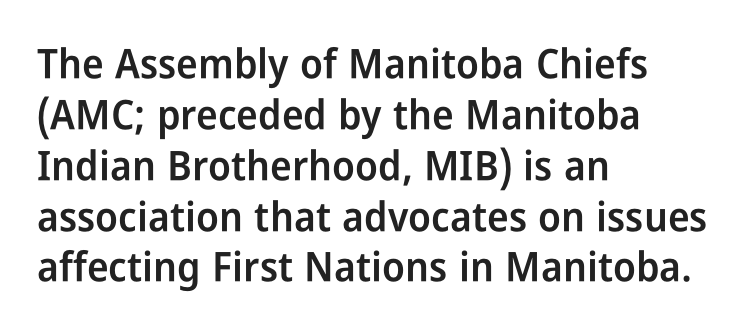
The image shows 41 px semibold, condensed sans-serif type, upright; set left-aligned, line spacing 1.24x, normal letter spacing, not underlined; low stroke contrast and a medium x-height.
